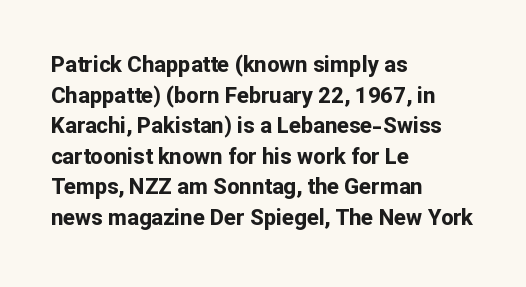
{"italic": "no", "bold": "yes", "underline": "no", "align": "left", "line_spacing": "normal", "line_spacing_ratio": 1.39, "letter_spacing": "normal", "letter_spacing_em": 0.0, "glyph_px": 22}
